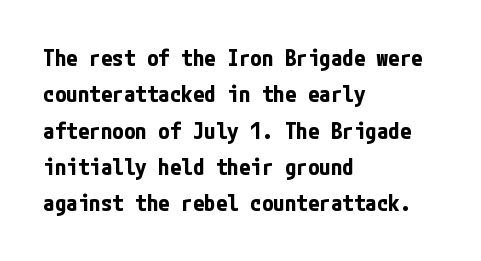
{"italic": "no", "bold": "yes", "underline": "no", "align": "left", "line_spacing": "normal", "line_spacing_ratio": 1.58, "letter_spacing": "normal", "letter_spacing_em": 0.0, "glyph_px": 23}
